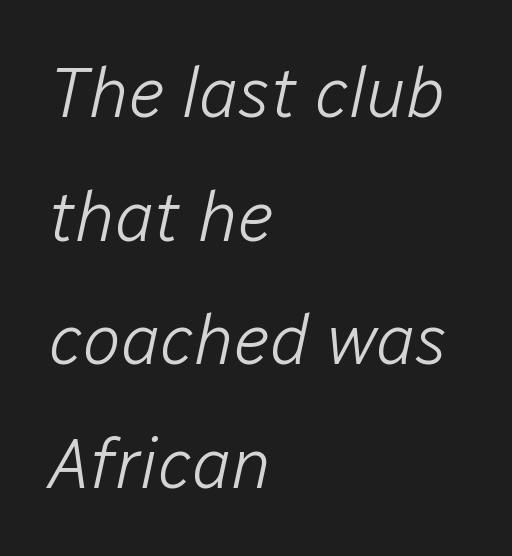
This sample uses an oblique cut, with every glyph tilted off the vertical. Any mark beneath the type? The region is blank. Compared with typical body copy, the letter spacing here is the same. Weight: not bold — regular or lighter. Think of a printed novel: that variable character pitch is what you see here.
